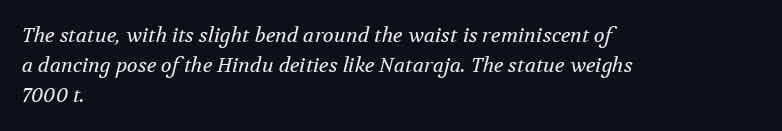
Q: Is the text bold? A: No.
Q: Is the text italic (slanted)? A: Yes, it leans right by about 12 degrees.
Q: Is the text underlined? A: No.
Q: How is the paragraph aligned? A: Left-aligned.
Q: Is the spacing between letters normal or unusually wide? A: Normal.
Q: Is the spacing between lines tight, normal or loose? A: Normal.
